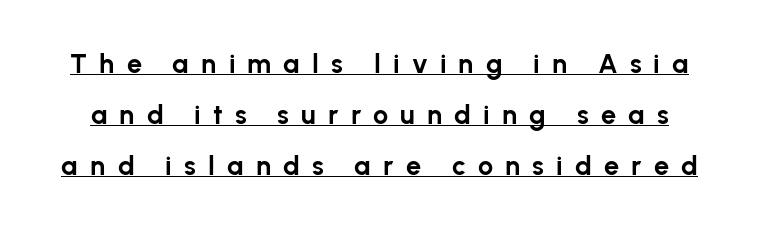
{"italic": "no", "bold": "yes", "underline": "yes", "line_spacing_ratio": 1.89, "letter_spacing": "wide", "letter_spacing_em": 0.45, "glyph_px": 27}
